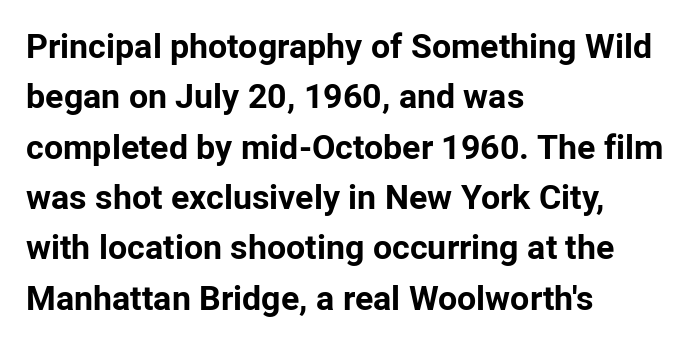
Q: Is the text bold? A: Yes.
Q: Is the text italic (slanted)? A: No, it is upright.
Q: Is the typeface a serif or a sans-serif typeface? A: Sans-serif.
Q: Is the text underlined? A: No.
Q: How is the paragraph aligned? A: Left-aligned.
Q: Is the spacing between letters normal or unusually wide? A: Normal.
Q: Is the spacing between lines tight, normal or loose? A: Normal.
Q: Width (condensed, normal, or wide)? A: Normal.
Q: Stroke contrast? A: Low.
Q: x-height? A: Medium.
Q: Monospaced? A: No.
